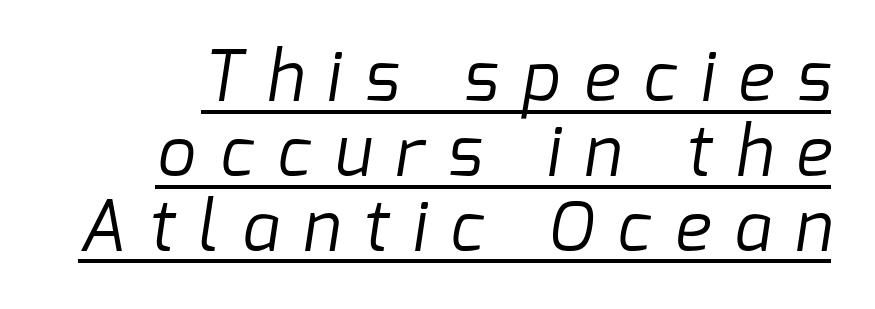
The letters advance in unequal steps, a hallmark of proportional type. Does the type have serifs? No, each stem ends abruptly. Quick note: interline space is minimal. The tracking jumps out immediately: characters are airy and widely separated.
